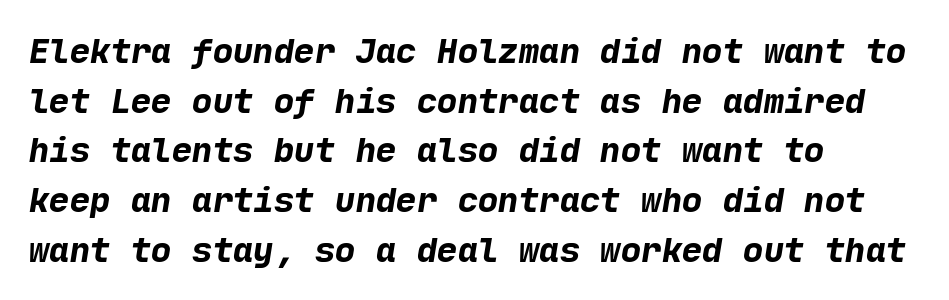
Q: Is the text bold? A: Yes.
Q: Is the typeface a serif or a sans-serif typeface? A: Sans-serif.
Q: Is the text underlined? A: No.
Q: How is the paragraph aligned? A: Left-aligned.
Q: Is the spacing between letters normal or unusually wide? A: Normal.
Q: Is the spacing between lines tight, normal or loose? A: Normal.
Q: Width (condensed, normal, or wide)? A: Normal.
Q: Stroke contrast? A: Low.
Q: x-height? A: Medium.
